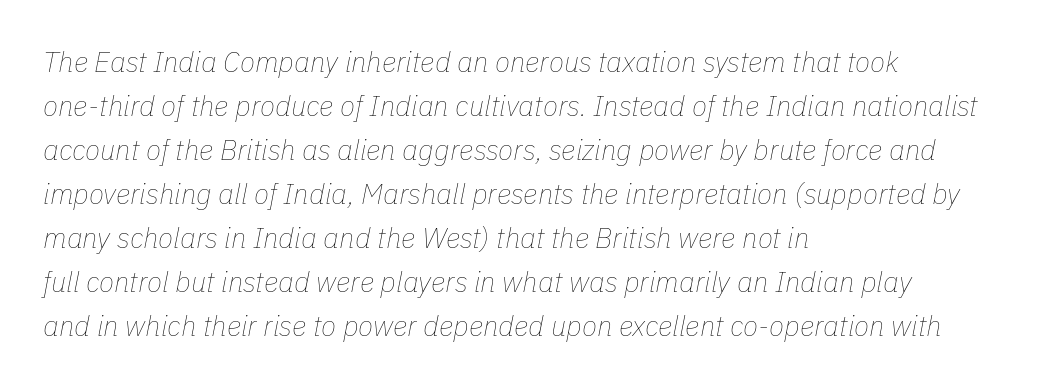
The rendering uses a moderate line-height, typical for paragraphs. Looking at the ascenders, they clearly lean. Underlining? Definitely not there. These lines are rendered in a variable-pitch font. Is the type heavy? It reads as light-to-regular instead.
